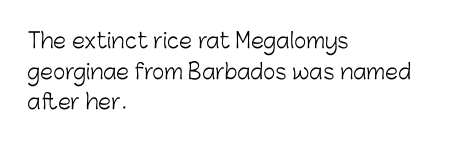
Q: Is the text bold? A: No.
Q: Is the text italic (slanted)? A: No, it is upright.
Q: Is the text underlined? A: No.
Q: How is the paragraph aligned? A: Left-aligned.
Q: Is the spacing between letters normal or unusually wide? A: Normal.
Q: Is the spacing between lines tight, normal or loose? A: Normal.
